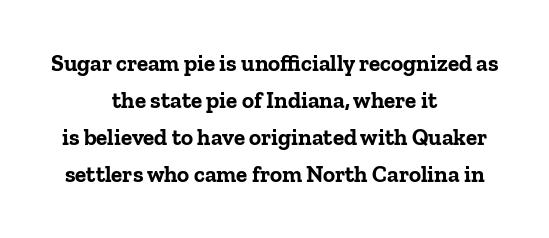
Q: Is the text bold? A: Yes.
Q: Is the text italic (slanted)? A: No, it is upright.
Q: Is the text underlined? A: No.
Q: How is the paragraph aligned? A: Centered.
Q: Is the spacing between letters normal or unusually wide? A: Normal.
Q: Is the spacing between lines tight, normal or loose? A: Normal.
